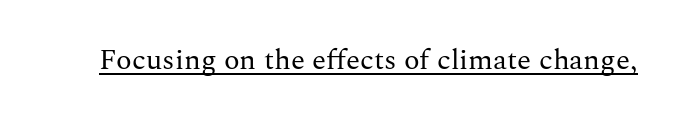
The font's upright variant was chosen for this text. Does a line run under the words? Yes, clearly. Little horizontal feet cap the strokes, marking this as serif type. Varying glyph widths throughout — classic text-font behaviour. How are the letters spaced? Ordinarily, with no added tracking.
